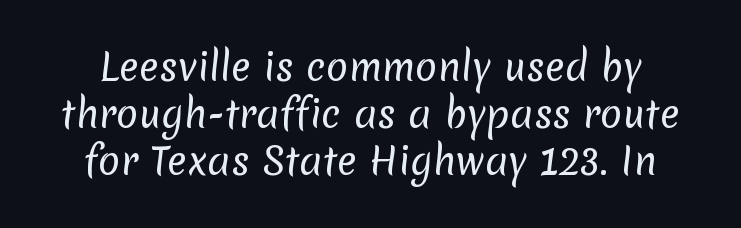
Q: Is the text bold? A: No.
Q: Is the typeface a serif or a sans-serif typeface? A: Sans-serif.
Q: Is the text underlined? A: No.
Q: Is the spacing between letters normal or unusually wide? A: Normal.
Q: Is the spacing between lines tight, normal or loose? A: Normal.
Q: Width (condensed, normal, or wide)? A: Normal.
Q: Stroke contrast? A: Low.
Q: x-height? A: Medium.
Q: Monospaced? A: No.
